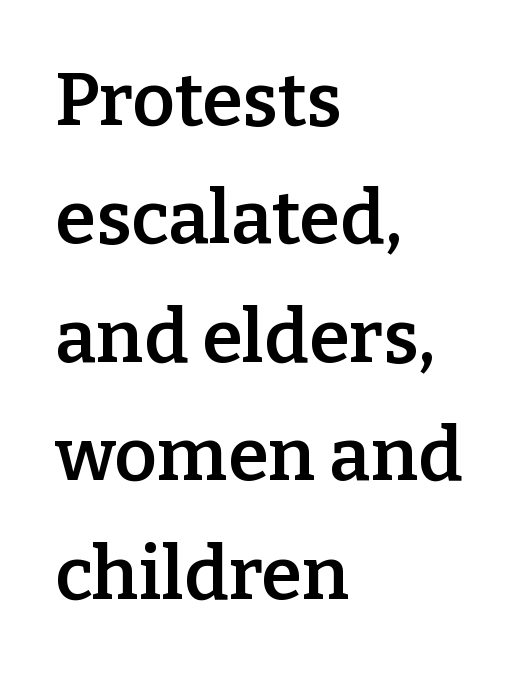
These lines sit exactly where default settings would place them. Varying glyph widths throughout — classic text-font behaviour. The rendering shows small feet on the letterforms — a serif design. Posture: upright roman.
